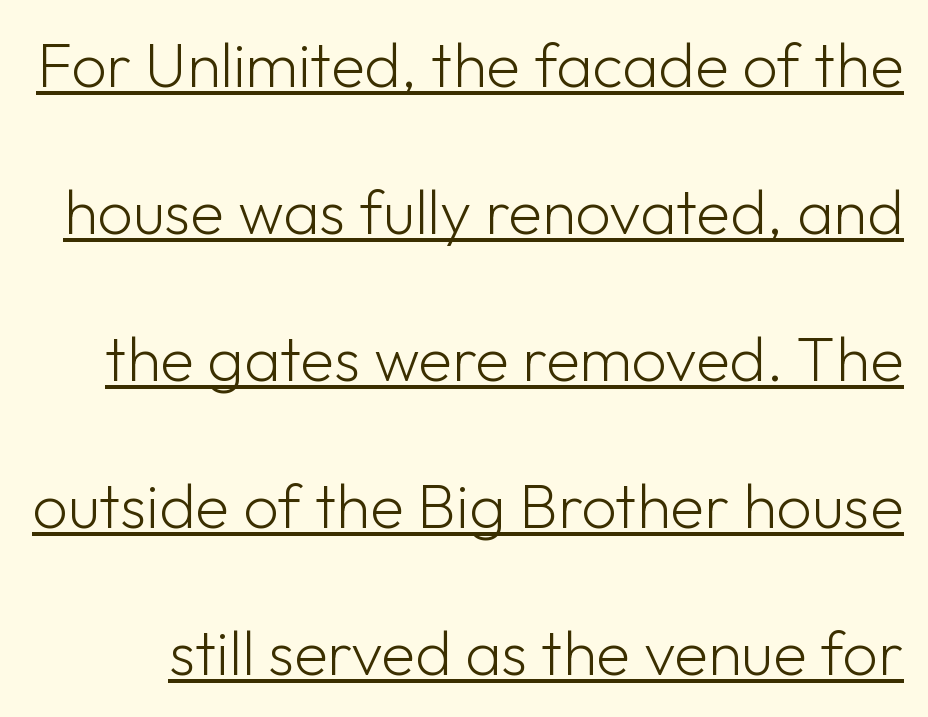
Decoration check: the copy is underlined. The letters advance in unequal steps, a hallmark of proportional type. If you measured baseline to baseline, you'd find a long distance. The rendering shows plain stroke endings on the letterforms — a sans-serif design. Bold? No — there's no thickening of the strokes. Honestly, the letter spacing is just normal — you wouldn't notice it.
